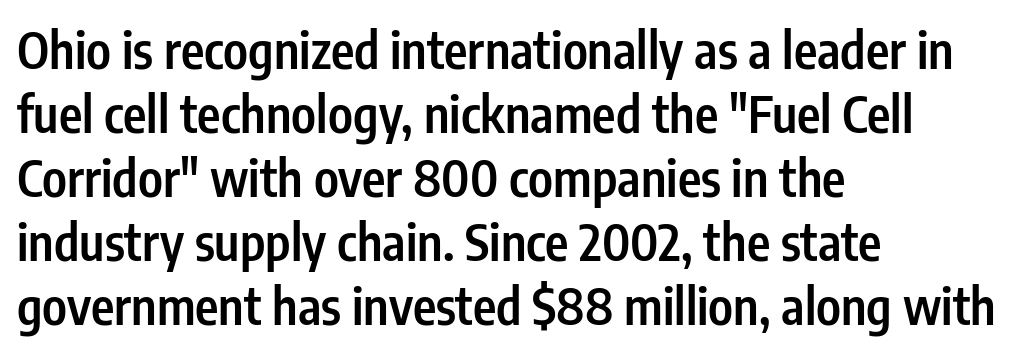
{"serif": "no", "italic": "no", "bold": "semi", "weight": "semibold", "width": "condensed", "stroke_contrast": "low", "x_height": "medium", "monospaced": "no", "underline": "no", "align": "left", "line_spacing": "normal", "line_spacing_ratio": 1.28, "letter_spacing": "normal", "letter_spacing_em": 0.0, "glyph_px": 50}
